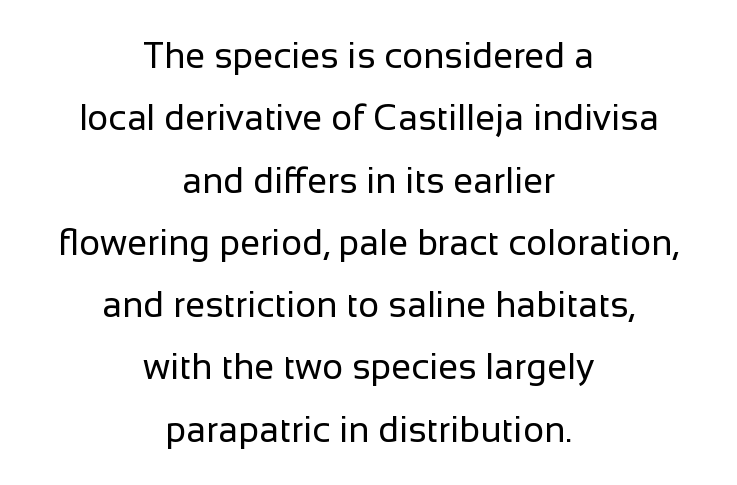
{"serif": "no", "italic": "no", "bold": "no", "weight": "regular", "width": "normal", "stroke_contrast": "low", "x_height": "medium", "monospaced": "no", "underline": "no", "align": "center", "line_spacing_ratio": 1.73, "letter_spacing": "normal", "letter_spacing_em": 0.0, "glyph_px": 36}
